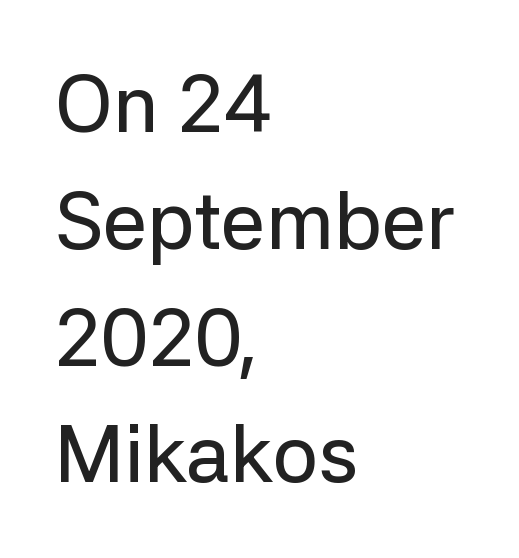
{"serif": "no", "italic": "no", "width": "normal", "stroke_contrast": "low", "x_height": "medium", "monospaced": "no", "underline": "no", "align": "left", "line_spacing": "normal", "line_spacing_ratio": 1.46, "letter_spacing": "normal", "letter_spacing_em": 0.0, "glyph_px": 80}
